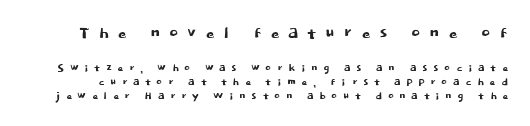
The letterforms stand isolated, each surrounded by extra space. The strip under each line holds only bare page. Leading is clearly below the norm, producing a dense column. These lines were composed using upright roman letters.
